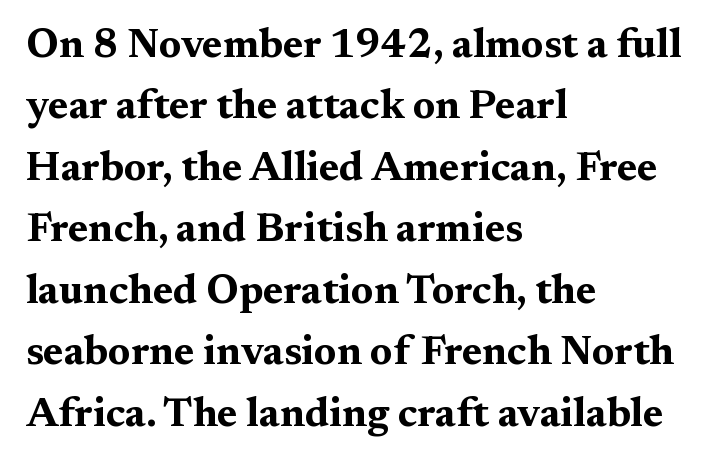
Q: Is the text bold? A: Yes.
Q: Is the text italic (slanted)? A: No, it is upright.
Q: Is the typeface a serif or a sans-serif typeface? A: Serif.
Q: Is the text underlined? A: No.
Q: How is the paragraph aligned? A: Left-aligned.
Q: Is the spacing between letters normal or unusually wide? A: Normal.
Q: Is the spacing between lines tight, normal or loose? A: Normal.
Q: Width (condensed, normal, or wide)? A: Wide.
Q: Stroke contrast? A: Medium.
Q: x-height? A: Medium.
Q: Monospaced? A: No.
